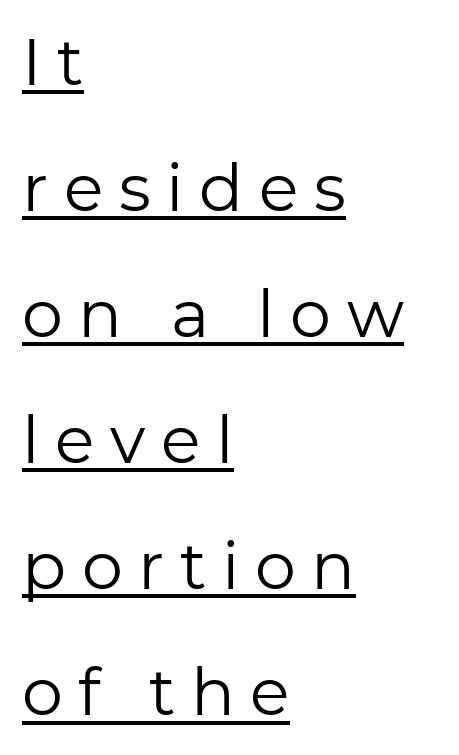
{"serif": "no", "italic": "no", "bold": "no", "weight": "regular", "width": "normal", "stroke_contrast": "low", "x_height": "medium", "monospaced": "no", "underline": "yes", "align": "left", "line_spacing": "loose", "line_spacing_ratio": 1.94, "letter_spacing": "wide", "letter_spacing_em": 0.24, "glyph_px": 65}
